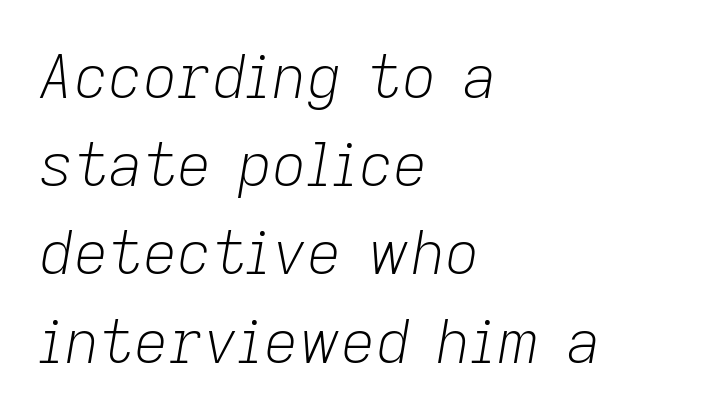
{"italic": "yes", "lean": "right", "slant_degrees": 9, "bold": "no", "weight": "light", "width": "normal", "stroke_contrast": "low", "x_height": "medium", "monospaced": "no", "underline": "no", "align": "left", "line_spacing": "normal", "line_spacing_ratio": 1.47, "letter_spacing": "normal", "letter_spacing_em": 0.0, "glyph_px": 60}
